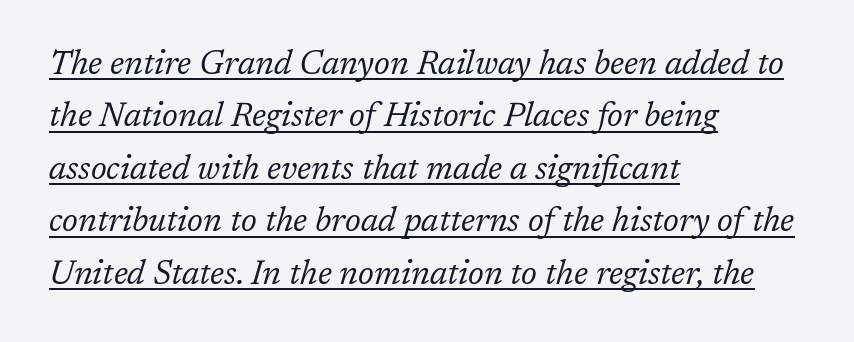
Q: Is the text bold? A: No.
Q: Is the text italic (slanted)? A: Yes, it leans right by about 17 degrees.
Q: Is the typeface a serif or a sans-serif typeface? A: Serif.
Q: Is the text underlined? A: Yes.
Q: How is the paragraph aligned? A: Left-aligned.
Q: Is the spacing between letters normal or unusually wide? A: Normal.
Q: Is the spacing between lines tight, normal or loose? A: Normal.
Q: Width (condensed, normal, or wide)? A: Normal.
Q: Stroke contrast? A: Low.
Q: x-height? A: Medium.
Q: Monospaced? A: No.
